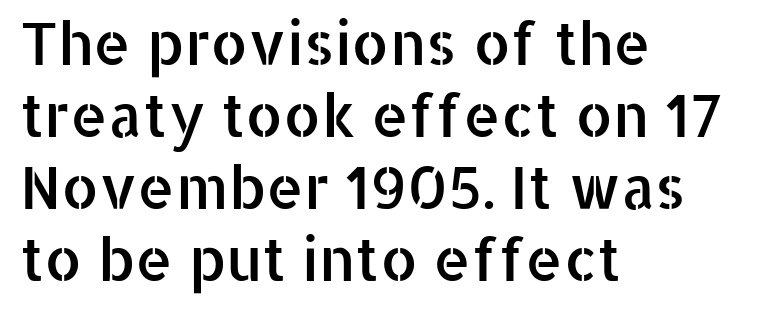
Q: Is the text italic (slanted)? A: No, it is upright.
Q: Is the typeface a serif or a sans-serif typeface? A: Sans-serif.
Q: Is the text underlined? A: No.
Q: How is the paragraph aligned? A: Left-aligned.
Q: Is the spacing between letters normal or unusually wide? A: Normal.
Q: Width (condensed, normal, or wide)? A: Normal.
Q: Stroke contrast? A: Low.
Q: x-height? A: Medium.
Q: Monospaced? A: No.
